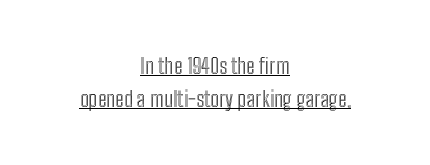
Q: Is the text italic (slanted)? A: No, it is upright.
Q: Is the text underlined? A: Yes.
Q: How is the paragraph aligned? A: Centered.
Q: Is the spacing between letters normal or unusually wide? A: Normal.
Q: Is the spacing between lines tight, normal or loose? A: Normal.
